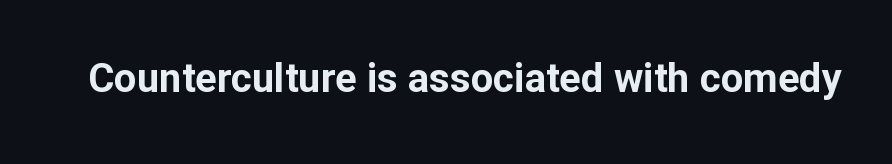
The type is set solid horizontally, with unmodified tracking. Descenders are the only things crossing below the line. Every letter is thick-stroked: bold, no question. Each letter keeps its own natural width here, so spacing adapts to shape.
